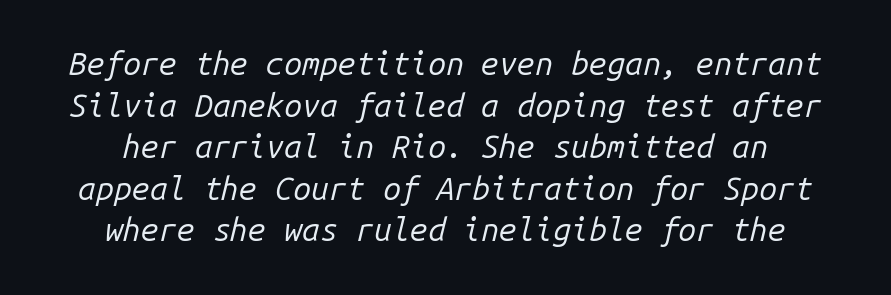
Q: Is the text bold? A: No.
Q: Is the text italic (slanted)? A: Yes, it leans right by about 14 degrees.
Q: Is the text underlined? A: No.
Q: How is the paragraph aligned? A: Centered.
Q: Is the spacing between letters normal or unusually wide? A: Normal.
Q: Is the spacing between lines tight, normal or loose? A: Normal.
Q: Width (condensed, normal, or wide)? A: Normal.
Q: Stroke contrast? A: Low.
Q: x-height? A: Medium.
Q: Monospaced? A: Yes.
